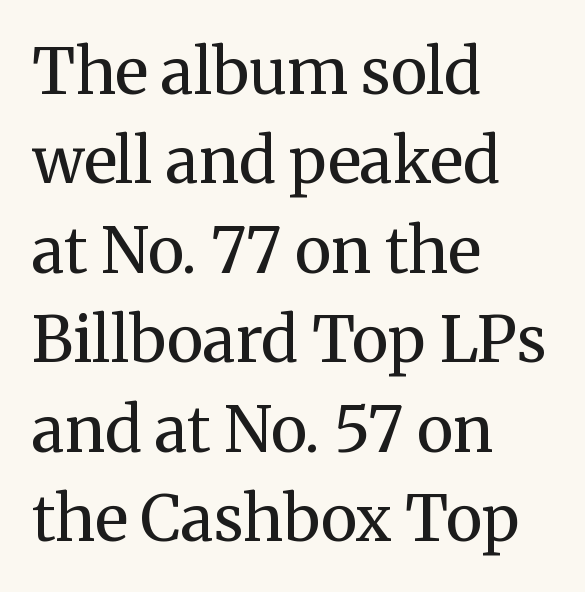
{"serif": "yes", "italic": "no", "bold": "no", "weight": "regular", "width": "normal", "stroke_contrast": "medium", "x_height": "medium", "monospaced": "no", "underline": "no", "align": "left", "line_spacing": "normal", "line_spacing_ratio": 1.42, "letter_spacing": "normal", "letter_spacing_em": 0.0, "glyph_px": 63}
